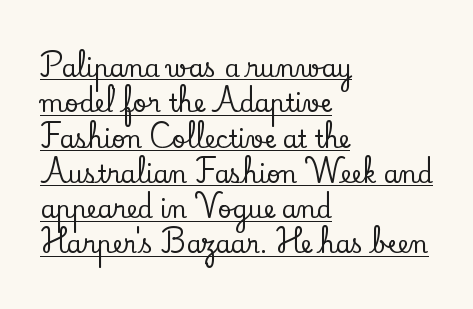
Q: Is the text italic (slanted)? A: No, it is upright.
Q: Is the text underlined? A: Yes.
Q: How is the paragraph aligned? A: Left-aligned.
Q: Is the spacing between letters normal or unusually wide? A: Normal.
Q: Is the spacing between lines tight, normal or loose? A: Normal.
